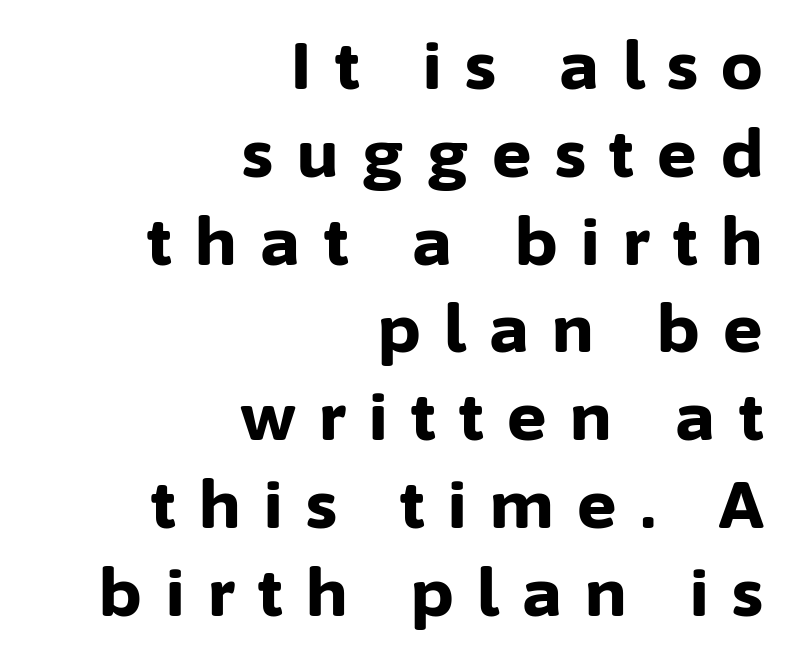
Clear beneath every line of the passage. To sum up the face: it is a sans, with no serifs. Look at the tracking — it's clearly loosened, letters drifting apart. The leading is moderate, giving the passage an even texture. The glyphs have the mass of a bold cut.
